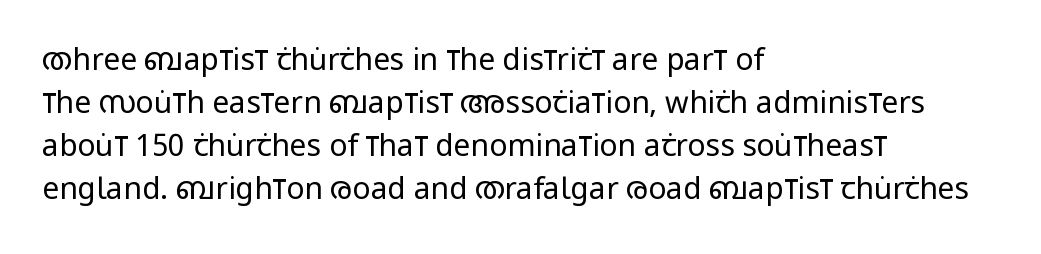
Q: Is the text bold? A: No.
Q: Is the text italic (slanted)? A: No, it is upright.
Q: Is the typeface a serif or a sans-serif typeface? A: Sans-serif.
Q: Is the text underlined? A: No.
Q: How is the paragraph aligned? A: Left-aligned.
Q: Is the spacing between letters normal or unusually wide? A: Normal.
Q: Is the spacing between lines tight, normal or loose? A: Normal.
Q: Width (condensed, normal, or wide)? A: Condensed.
Q: Stroke contrast? A: Low.
Q: x-height? A: Large.
Q: Monospaced? A: No.
